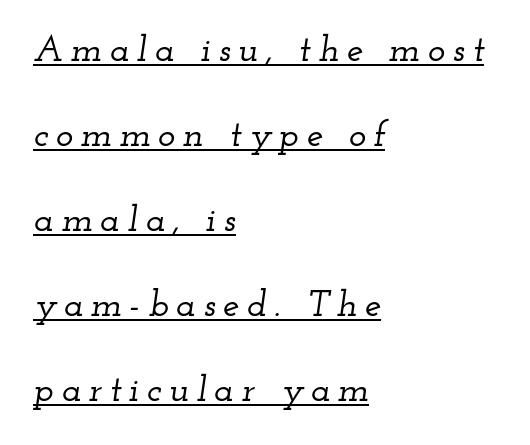
{"serif": "yes", "italic": "yes", "lean": "right", "slant_degrees": 12, "width": "wide", "stroke_contrast": "low", "x_height": "small", "monospaced": "no", "underline": "yes", "align": "left", "line_spacing": "loose", "line_spacing_ratio": 2.3, "letter_spacing": "wide", "letter_spacing_em": 0.2, "glyph_px": 37}
